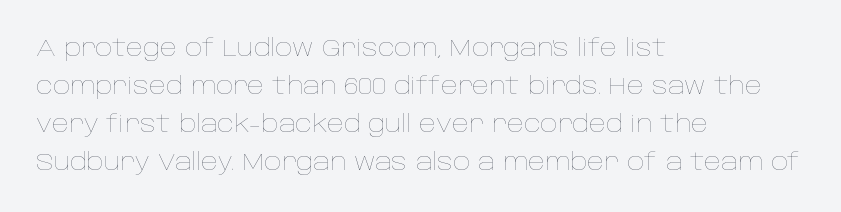
Caption: standard tracking, unaltered. How would I describe the line gaps? Plain and ordinary. Notice how the stems are strictly vertical — no italics here. The typeface has the unassuming heft of standard copy or less. The lines are quadded left.
